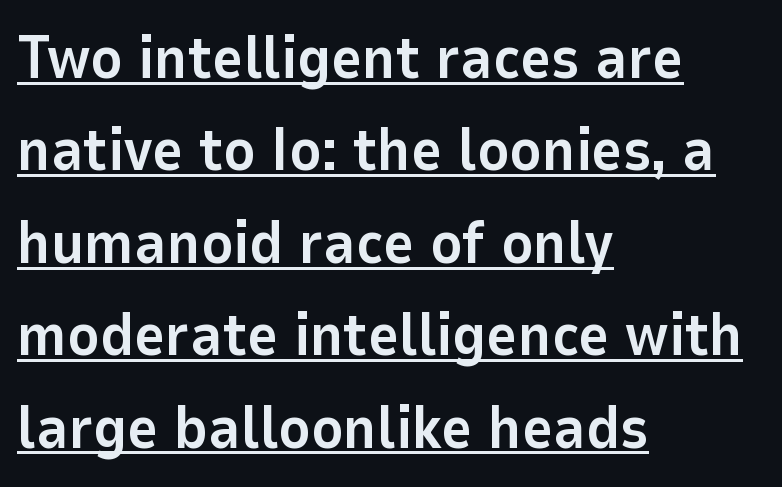
The image shows 60 px bold sans-serif type, upright; set left-aligned, normal line spacing (1.54x), normal letter spacing, underlined; low stroke contrast and a medium x-height.
